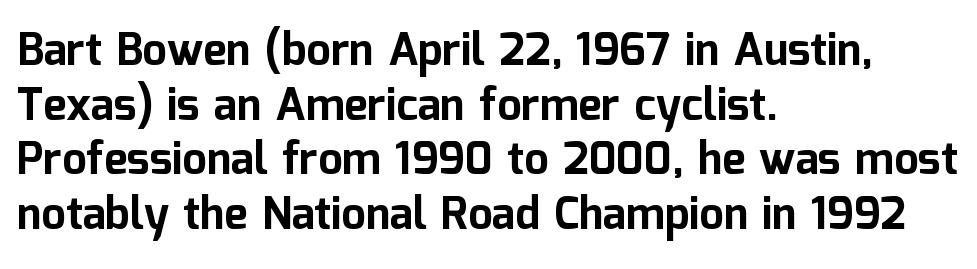
The image shows 44 px bold sans-serif type, upright; set left-aligned, line spacing 1.24x, normal letter spacing, not underlined; low stroke contrast and a medium x-height.
